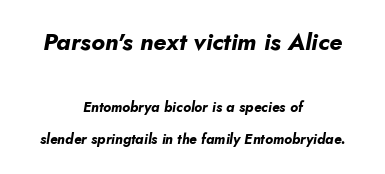
Every row of glyphs is offset so its center matches the block's center. The vertical gap from one line to the next is large. Observe the ordinary spacing: letters are neighbours, not strangers. The specimen reads as italic at a glance. Reading top to bottom, the characters get smaller at the block break.
